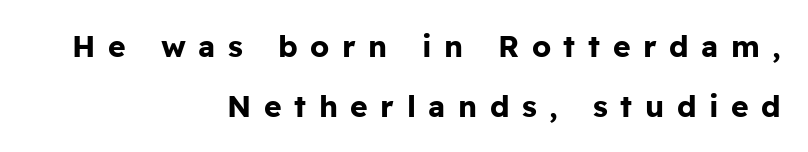
{"serif": "no", "italic": "no", "bold": "yes", "weight": "bold", "width": "normal", "stroke_contrast": "low", "x_height": "medium", "monospaced": "no", "underline": "no", "align": "right", "line_spacing": "loose", "line_spacing_ratio": 2.0, "letter_spacing": "wide", "letter_spacing_em": 0.42, "glyph_px": 30}
